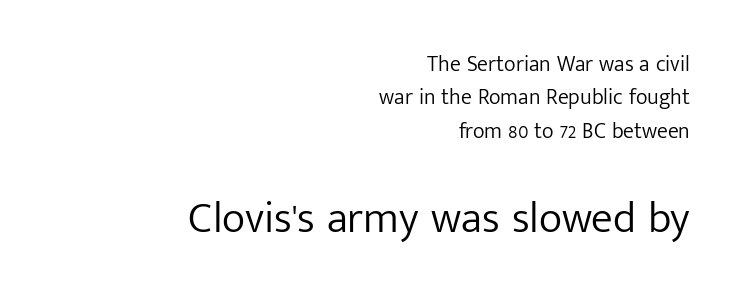
The image shows 44 px light sans-serif type, upright; set right-aligned, normal line spacing (1.52x), normal letter spacing, not underlined; the second (bottom) block is 2.0x larger; low stroke contrast and a medium x-height.
